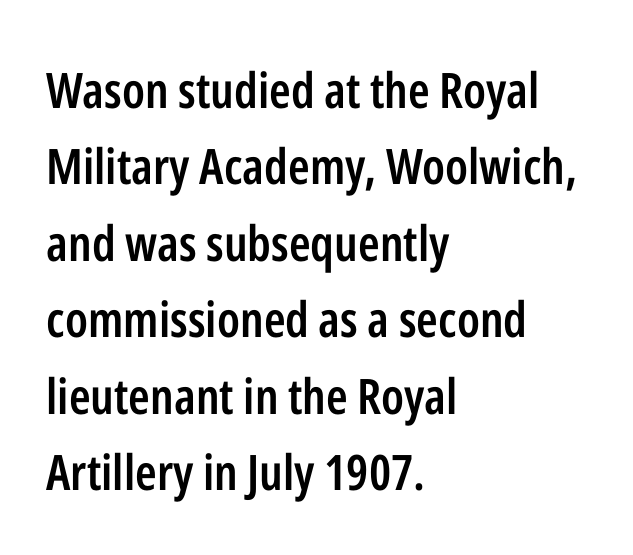
Q: Is the text bold? A: Semi-bold.
Q: Is the text italic (slanted)? A: No, it is upright.
Q: Is the typeface a serif or a sans-serif typeface? A: Sans-serif.
Q: Is the text underlined? A: No.
Q: How is the paragraph aligned? A: Left-aligned.
Q: Is the spacing between letters normal or unusually wide? A: Normal.
Q: Is the spacing between lines tight, normal or loose? A: Normal.
Q: Width (condensed, normal, or wide)? A: Condensed.
Q: Stroke contrast? A: Low.
Q: x-height? A: Medium.
Q: Monospaced? A: No.
